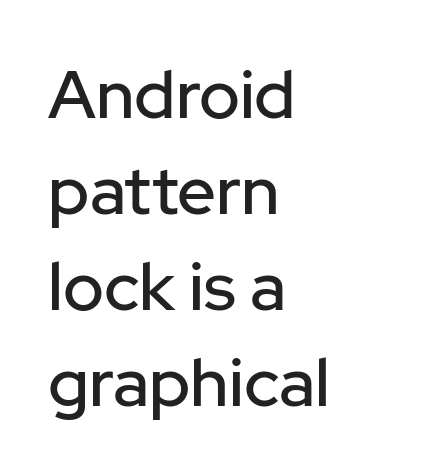
Line spacing here is normal. Look at the bottom of the vertical strokes: they stop flat, with no serifs. The strip under each line holds only bare page. You could not count columns in this text — the font is proportionally spaced.
